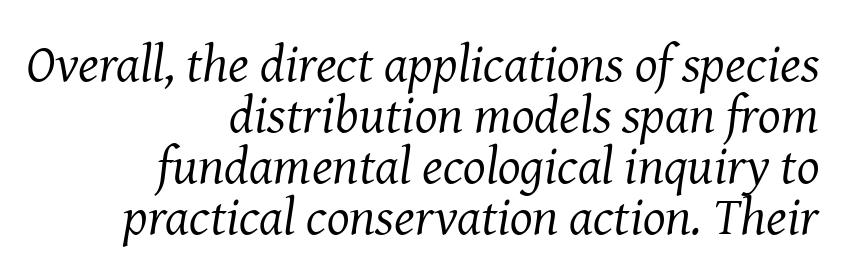
Looks like regular typesetting: each glyph gets only the width it needs. These lines were composed using italics. The strokes carry an ordinary text weight at most. Vertically, the passage feels compressed, each row crowding the next. Reading down the block, your eye finds every line finishing at a fixed right position. Look at the tracking — it's just the regular setting, nothing added.
